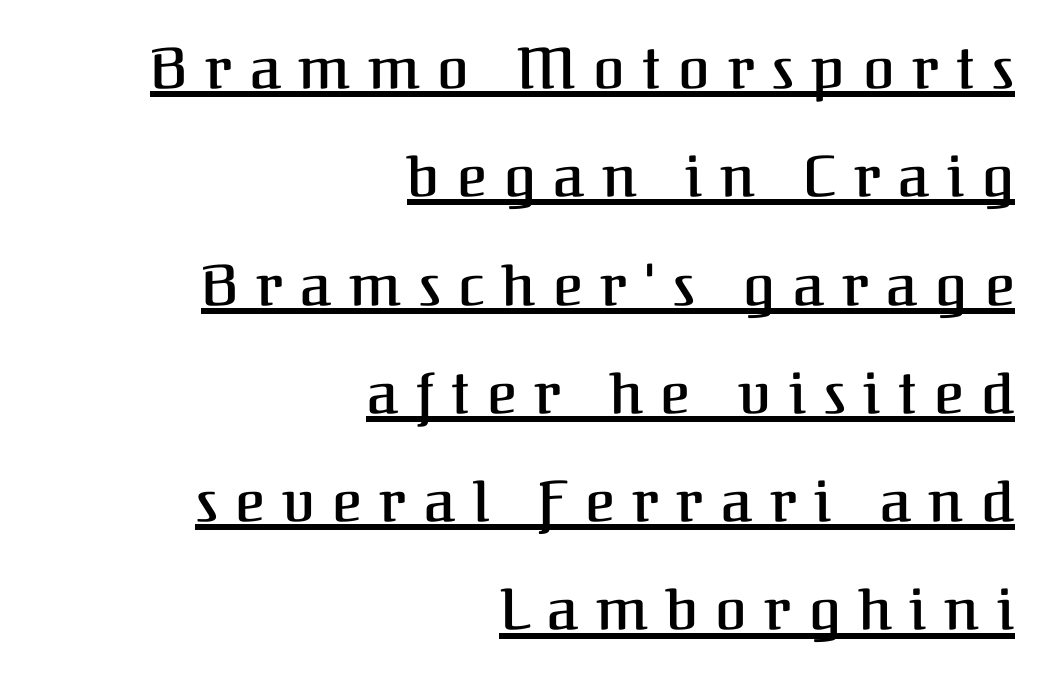
Observe the serifs anchoring each vertical stroke in this sample. Loosely led — the rows are spread out. The specimen includes a rule beneath the text block's lines. Nope, not italic — everything's standing straight.
